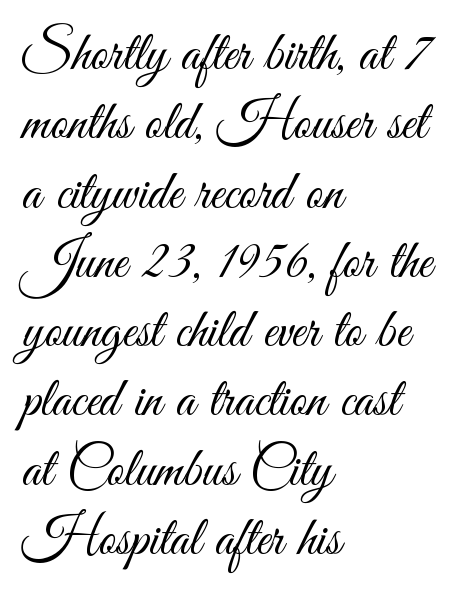
Character widths vary here, with narrow letters taking less room than wide ones. Inter-character spacing is left at the font's built-in metrics. If you measured baseline to baseline, you'd find a middling distance. Line starts are locked; line ends wander. Glance below the letters and you will spot only blank space.
